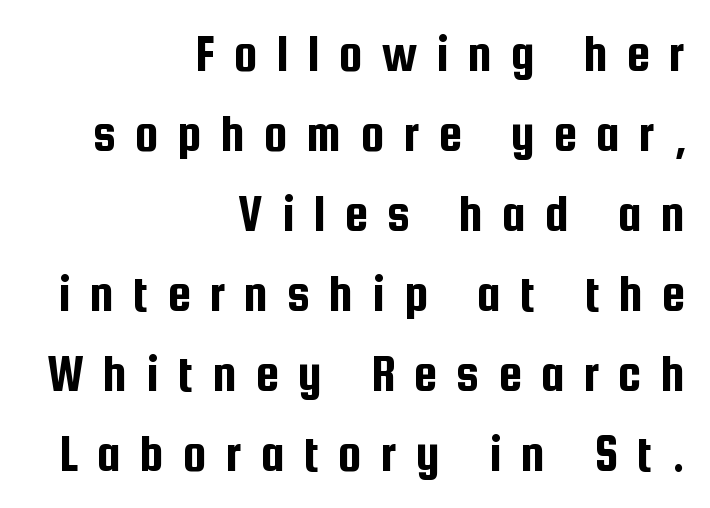
{"serif": "no", "italic": "no", "width": "condensed", "stroke_contrast": "low", "x_height": "medium", "monospaced": "no", "underline": "no", "align": "right", "line_spacing": "normal", "line_spacing_ratio": 1.51, "letter_spacing": "wide", "letter_spacing_em": 0.36, "glyph_px": 53}
